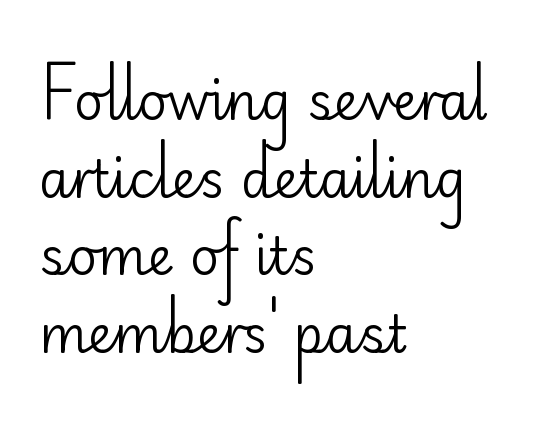
Q: Is the text bold? A: No.
Q: Is the text italic (slanted)? A: No, it is upright.
Q: Is the typeface a serif or a sans-serif typeface? A: Sans-serif.
Q: Is the text underlined? A: No.
Q: How is the paragraph aligned? A: Left-aligned.
Q: Is the spacing between letters normal or unusually wide? A: Normal.
Q: Is the spacing between lines tight, normal or loose? A: Normal.
Q: Width (condensed, normal, or wide)? A: Normal.
Q: Stroke contrast? A: Low.
Q: x-height? A: Small.
Q: Monospaced? A: No.
